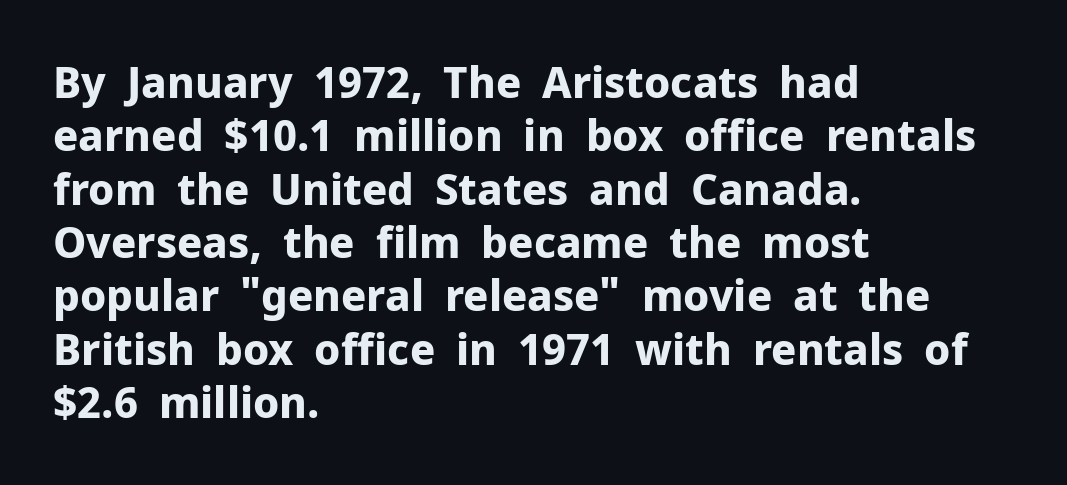
Short note: letters normally spaced. Is this a fixed-width face? No — the glyphs have proportional, varying widths. Interline gaps are of average width in this sample. Does the type have serifs? No, each stem ends abruptly. The letters stand upright; this is a roman face. The sample has been set heavy, in full bold.
